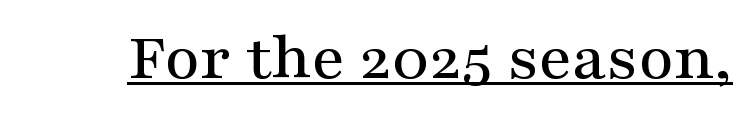
The image shows 68 px wide serif type, upright; set normal letter spacing, underlined; medium stroke contrast and a medium x-height.
